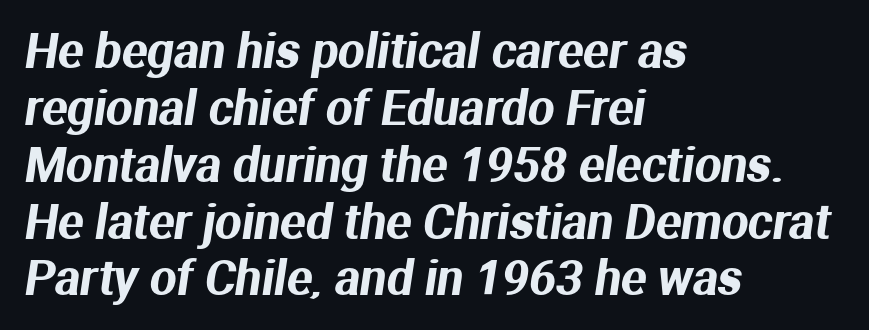
{"serif": "no", "width": "normal", "stroke_contrast": "medium", "x_height": "medium", "monospaced": "no", "underline": "no", "align": "left", "line_spacing_ratio": 1.21, "letter_spacing": "normal", "letter_spacing_em": 0.0, "glyph_px": 47}
